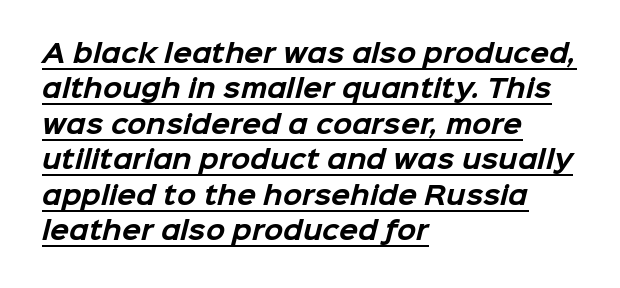
Set as a true bold cut, around the 700 mark. The typesetter has applied underlining to the passage shown. Layout note: lines flush left. The letters sit at their default tracking, neither squeezed nor spread. In terms of leading, this rendering sits right in the middle.
